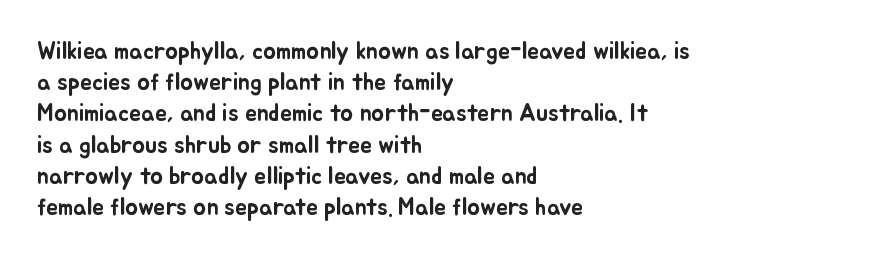
The image shows 24 px text type, upright; set left-aligned, normal line spacing (1.3x), normal letter spacing, not underlined.
